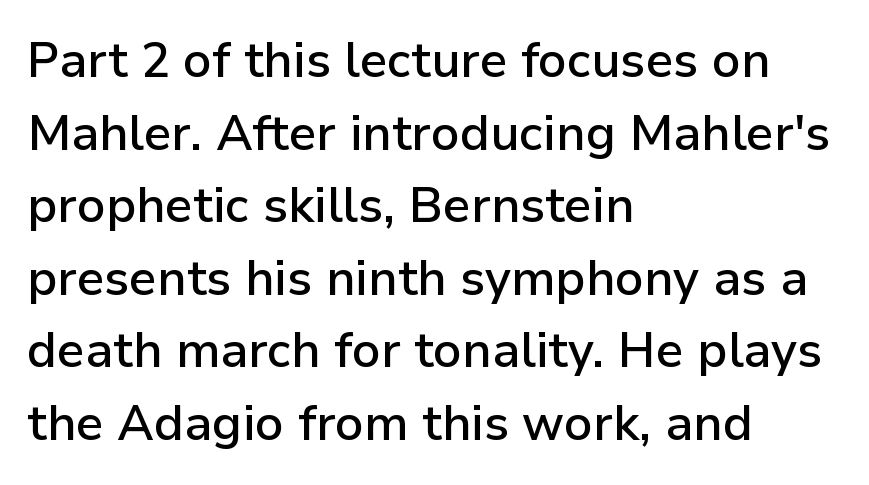
Q: Is the text bold? A: Semi-bold.
Q: Is the text italic (slanted)? A: No, it is upright.
Q: Is the typeface a serif or a sans-serif typeface? A: Sans-serif.
Q: Is the text underlined? A: No.
Q: How is the paragraph aligned? A: Left-aligned.
Q: Is the spacing between letters normal or unusually wide? A: Normal.
Q: Is the spacing between lines tight, normal or loose? A: Normal.
Q: Width (condensed, normal, or wide)? A: Normal.
Q: Stroke contrast? A: Low.
Q: x-height? A: Medium.
Q: Monospaced? A: No.
